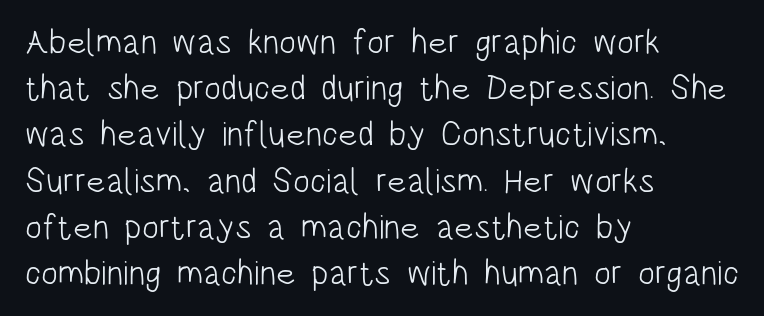
{"serif": "no", "italic": "no", "bold": "no", "weight": "light", "width": "condensed", "stroke_contrast": "low", "x_height": "large", "monospaced": "no", "underline": "no", "align": "left", "line_spacing": "normal", "line_spacing_ratio": 1.32, "letter_spacing": "normal", "letter_spacing_em": 0.0, "glyph_px": 35}
